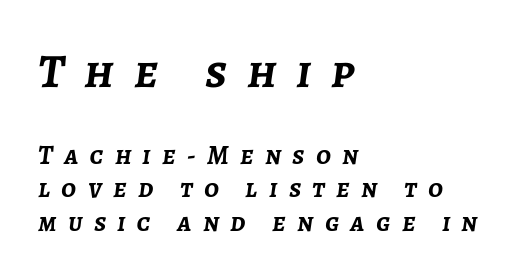
{"italic": "yes", "lean": "right", "slant_degrees": 7, "bold": "yes", "weight": "semibold", "width": "normal", "stroke_contrast": "low", "x_height": "medium", "monospaced": "no", "underline": "no", "align": "left", "line_spacing_ratio": 1.24, "letter_spacing": "wide", "letter_spacing_em": 0.42, "larger_block": "first", "size_ratio": 1.78, "glyph_px": 48}
